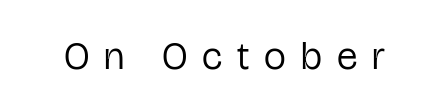
The image shows 39 px regular-weight, condensed sans-serif type, upright; set unusually wide letter spacing (+0.38 em), not underlined; low stroke contrast and a medium x-height.
